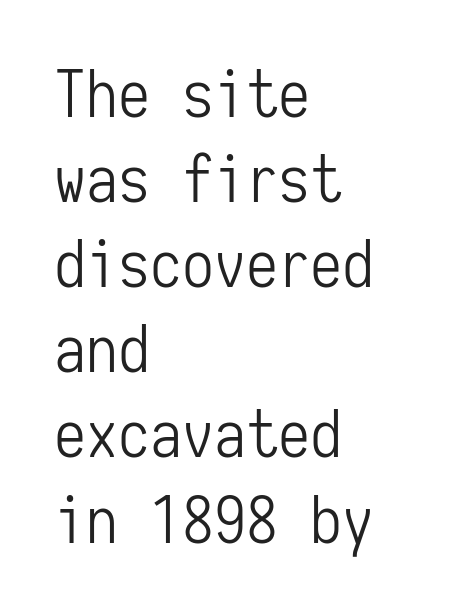
Spacing verdict: monospaced, one width for all characters. The letters look calm and open, with moderate or lighter stems. The lettering holds an erect, upright posture throughout. The leading is moderate, giving the passage an even texture. Note: no serifs on the glyphs. Each line starts at the same left margin while the right side varies.
